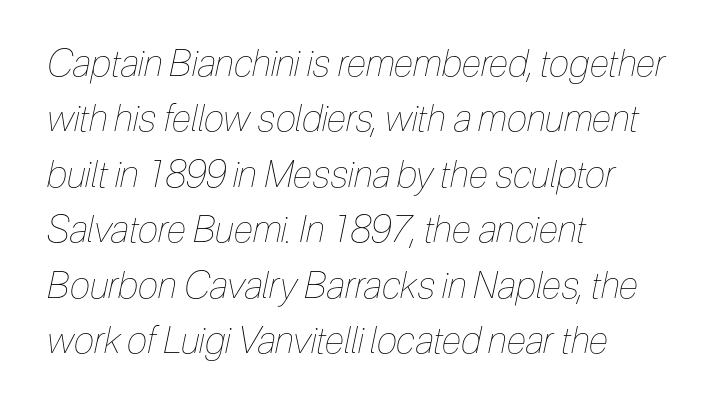
The image shows 37 px thin, condensed type, italic (leaning right); set left-aligned, normal line spacing (1.5x), normal letter spacing, not underlined; low stroke contrast and a medium x-height.
